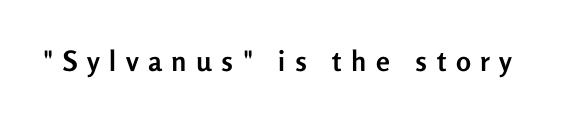
Substantial extra tracking has been applied to these lines. The glyphs are unaccompanied by any horizontal stroke below them. Typographically, this falls in the sans-serif category. The characters look thick and weighty, a clear bold.
